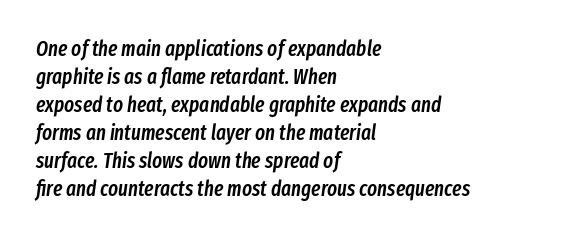
The image shows 21 px text type, italic (leaning right); set left-aligned, normal line spacing (1.33x), normal letter spacing, not underlined.
